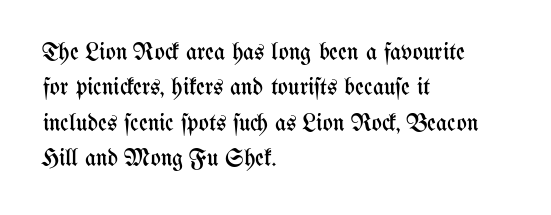
Q: Is the text bold? A: No.
Q: Is the text italic (slanted)? A: No, it is upright.
Q: Is the text underlined? A: No.
Q: How is the paragraph aligned? A: Left-aligned.
Q: Is the spacing between letters normal or unusually wide? A: Normal.
Q: Is the spacing between lines tight, normal or loose? A: Normal.
